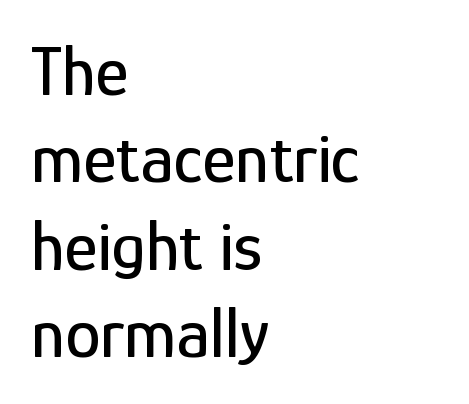
{"serif": "no", "italic": "no", "width": "condensed", "stroke_contrast": "low", "x_height": "medium", "monospaced": "no", "underline": "no", "align": "left", "line_spacing_ratio": 1.23, "letter_spacing": "normal", "letter_spacing_em": 0.0, "glyph_px": 71}
